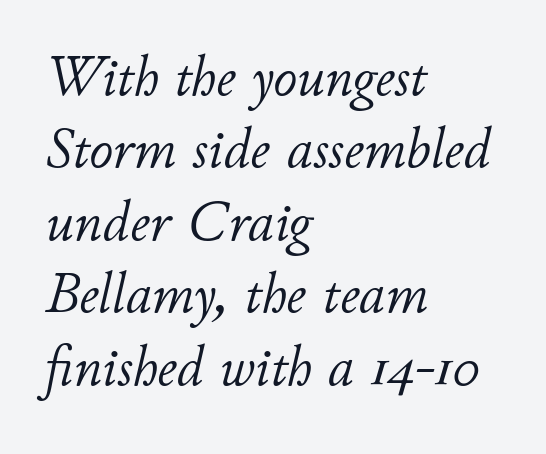
Q: Is the text bold? A: No.
Q: Is the text italic (slanted)? A: Yes, it leans right by about 11 degrees.
Q: Is the text underlined? A: No.
Q: How is the paragraph aligned? A: Left-aligned.
Q: Is the spacing between letters normal or unusually wide? A: Normal.
Q: Is the spacing between lines tight, normal or loose? A: Normal.
Q: Width (condensed, normal, or wide)? A: Normal.
Q: Stroke contrast? A: Low.
Q: x-height? A: Small.
Q: Monospaced? A: No.
